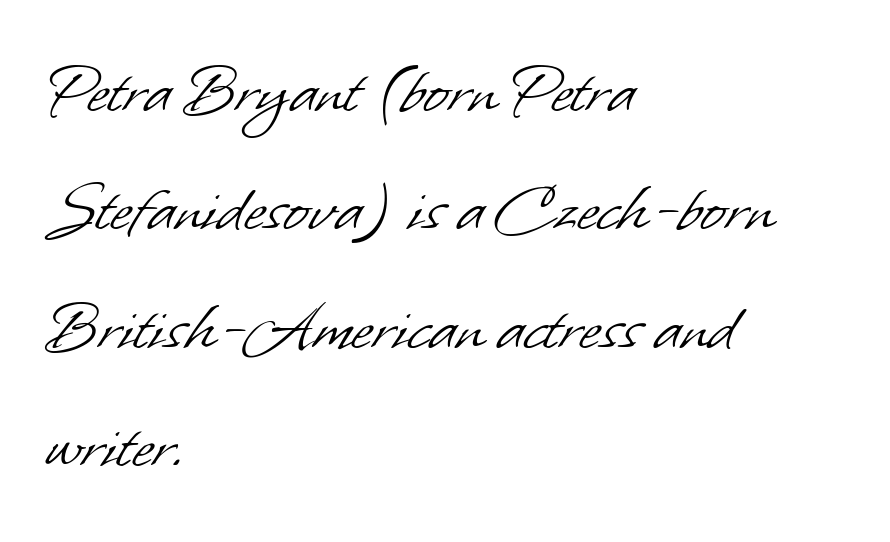
Q: Is the text bold? A: No.
Q: Is the typeface a serif or a sans-serif typeface? A: Sans-serif.
Q: Is the text underlined? A: No.
Q: How is the paragraph aligned? A: Left-aligned.
Q: Is the spacing between letters normal or unusually wide? A: Normal.
Q: Is the spacing between lines tight, normal or loose? A: Normal.
Q: Width (condensed, normal, or wide)? A: Normal.
Q: Stroke contrast? A: Low.
Q: x-height? A: Small.
Q: Monospaced? A: No.
